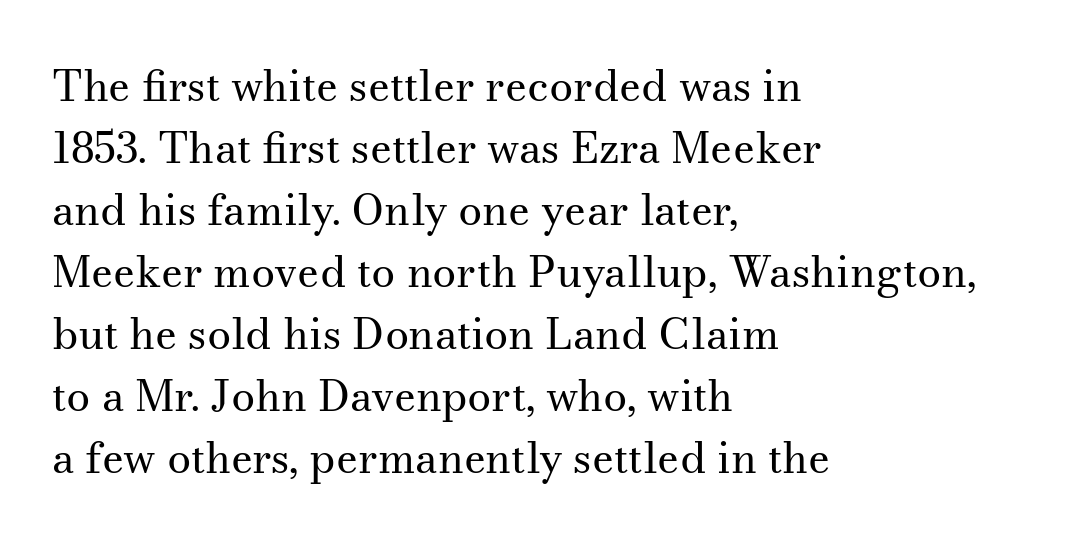
{"serif": "yes", "italic": "no", "bold": "no", "weight": "regular", "width": "normal", "stroke_contrast": "medium", "x_height": "small", "monospaced": "no", "underline": "no", "align": "left", "line_spacing": "normal", "line_spacing_ratio": 1.44, "letter_spacing": "normal", "letter_spacing_em": 0.0, "glyph_px": 43}
